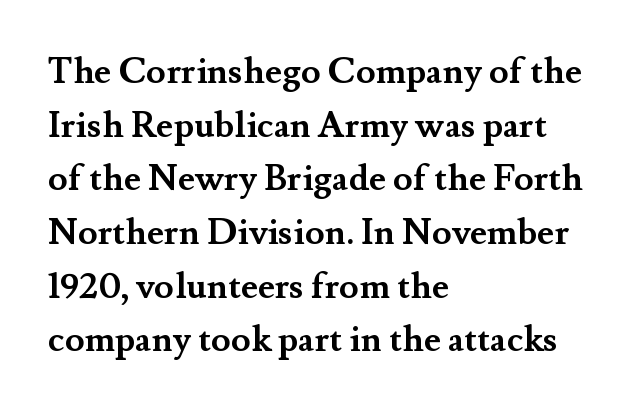
{"serif": "yes", "italic": "no", "bold": "yes", "weight": "semibold", "width": "normal", "stroke_contrast": "medium", "x_height": "small", "monospaced": "no", "underline": "no", "align": "left", "line_spacing": "normal", "line_spacing_ratio": 1.49, "letter_spacing": "normal", "letter_spacing_em": 0.0, "glyph_px": 36}
